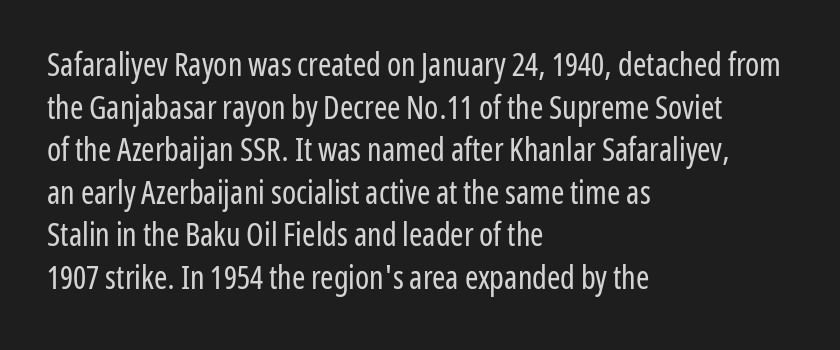
The face looks like a standard text weight, possibly lighter. Check under the words: just untouched page. Nobody touched the tracking dial on this one. Summary of vertical rhythm: regular, with standard interline spacing.
